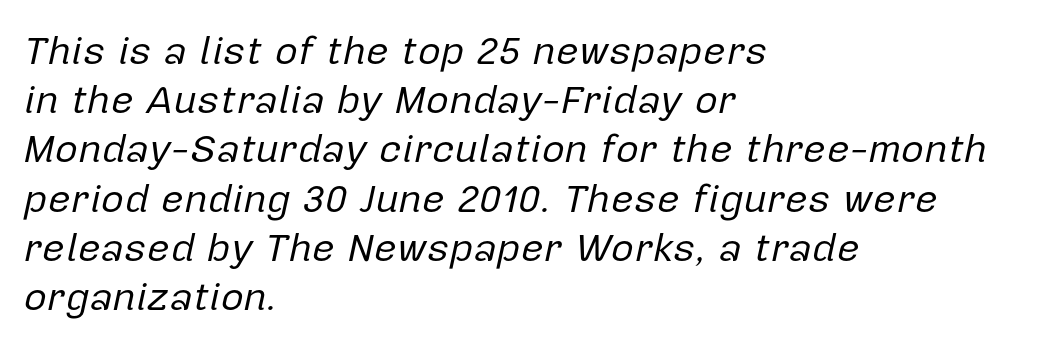
Q: Is the text bold? A: No.
Q: Is the text italic (slanted)? A: Yes, it leans right by about 12 degrees.
Q: Is the text underlined? A: No.
Q: How is the paragraph aligned? A: Left-aligned.
Q: Is the spacing between letters normal or unusually wide? A: Normal.
Q: Width (condensed, normal, or wide)? A: Normal.
Q: Stroke contrast? A: Low.
Q: x-height? A: Medium.
Q: Monospaced? A: No.
